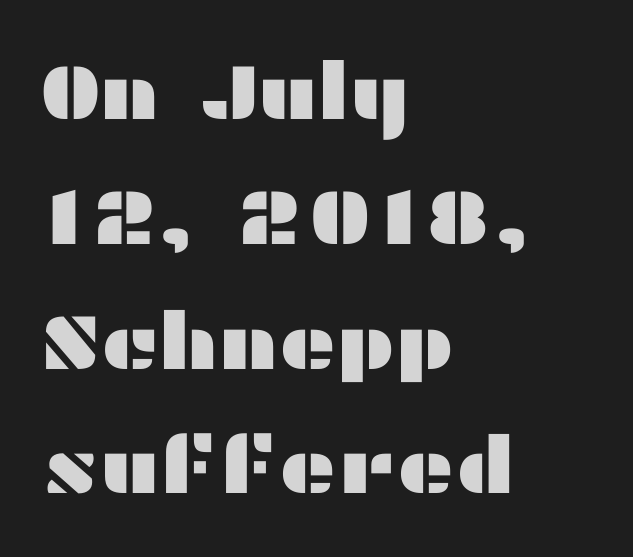
Q: Is the text italic (slanted)? A: No, it is upright.
Q: Is the typeface a serif or a sans-serif typeface? A: Sans-serif.
Q: Is the text underlined? A: No.
Q: How is the paragraph aligned? A: Left-aligned.
Q: Is the spacing between letters normal or unusually wide? A: Normal.
Q: Is the spacing between lines tight, normal or loose? A: Normal.
Q: Width (condensed, normal, or wide)? A: Wide.
Q: Stroke contrast? A: Medium.
Q: x-height? A: Medium.
Q: Monospaced? A: No.
